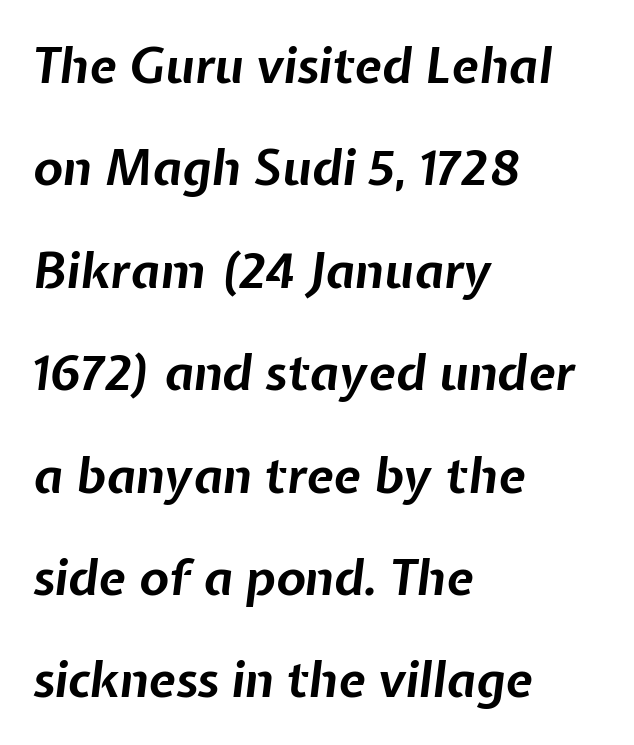
The image shows 49 px bold type, italic (leaning right); set left-aligned, loose line spacing (2.09x), normal letter spacing, not underlined; low stroke contrast and a medium x-height.
